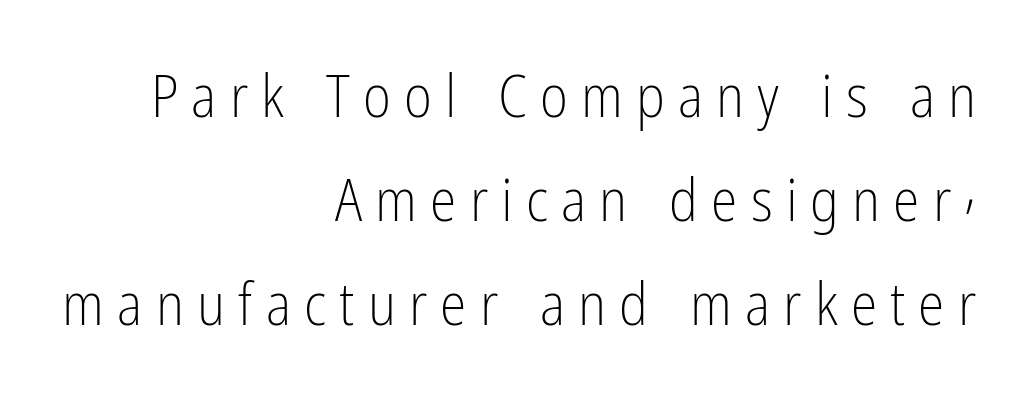
The image shows 60 px light, condensed sans-serif type, upright; set right-aligned, line spacing 1.73x, unusually wide letter spacing (+0.22 em), not underlined; low stroke contrast and a medium x-height.
